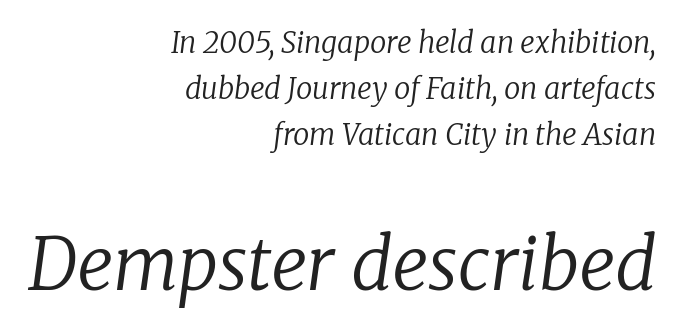
The image shows 72 px regular-weight serif type, italic (leaning right); set right-aligned, normal line spacing (1.58x), normal letter spacing, not underlined; the second (bottom) block is 2.48x larger; low stroke contrast and a medium x-height.
